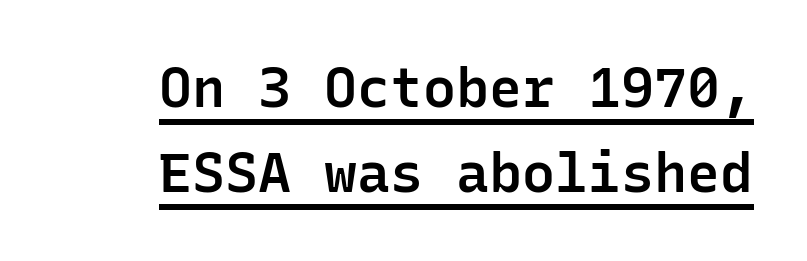
Note the uniform advance width — an 'i' takes as much space as an 'm'. If you drew a line through each stem, it would be perfectly vertical. Right-aligned paragraph, ragged on the left. Underlined type. Summary of weight: moderately heavy, a semibold.
